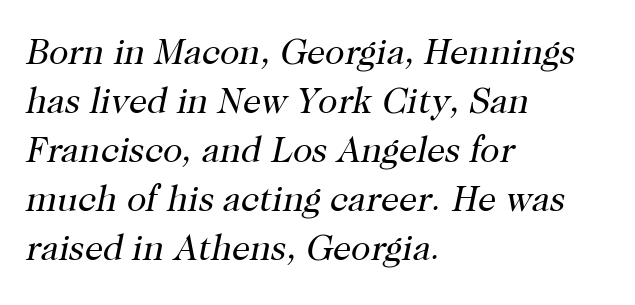
When letters slant like this, we call the style italic. Looks like regular typesetting: each glyph gets only the width it needs. These lines stack with their left ends in a neat column. Reading down the column, the eye jumps a familiar distance to each next line. Look at the bottom of the vertical strokes: they flare into serifs here.
